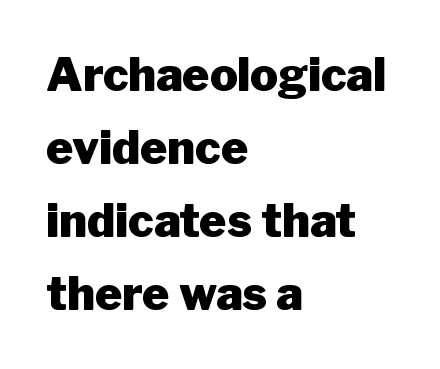
Q: Is the text bold? A: Yes.
Q: Is the text italic (slanted)? A: No, it is upright.
Q: Is the typeface a serif or a sans-serif typeface? A: Sans-serif.
Q: Is the text underlined? A: No.
Q: How is the paragraph aligned? A: Left-aligned.
Q: Is the spacing between letters normal or unusually wide? A: Normal.
Q: Is the spacing between lines tight, normal or loose? A: Normal.
Q: Width (condensed, normal, or wide)? A: Normal.
Q: Stroke contrast? A: Low.
Q: x-height? A: Medium.
Q: Monospaced? A: No.
